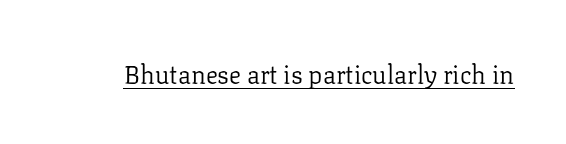
Q: Is the text bold? A: No.
Q: Is the text italic (slanted)? A: No, it is upright.
Q: Is the text underlined? A: Yes.
Q: Is the spacing between letters normal or unusually wide? A: Normal.
